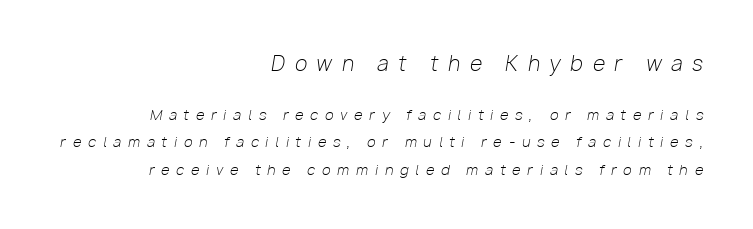
{"italic": "yes", "lean": "right", "slant_degrees": 10, "bold": "no", "underline": "no", "align": "right", "line_spacing": "loose", "line_spacing_ratio": 1.95, "letter_spacing": "wide", "letter_spacing_em": 0.49, "larger_block": "first", "size_ratio": 1.43, "glyph_px": 20}
